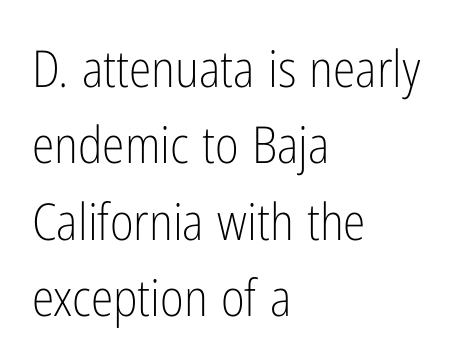
Q: Is the text bold? A: No.
Q: Is the text italic (slanted)? A: No, it is upright.
Q: Is the typeface a serif or a sans-serif typeface? A: Sans-serif.
Q: Is the text underlined? A: No.
Q: How is the paragraph aligned? A: Left-aligned.
Q: Is the spacing between letters normal or unusually wide? A: Normal.
Q: Is the spacing between lines tight, normal or loose? A: Normal.
Q: Width (condensed, normal, or wide)? A: Condensed.
Q: Stroke contrast? A: Low.
Q: x-height? A: Medium.
Q: Monospaced? A: No.
